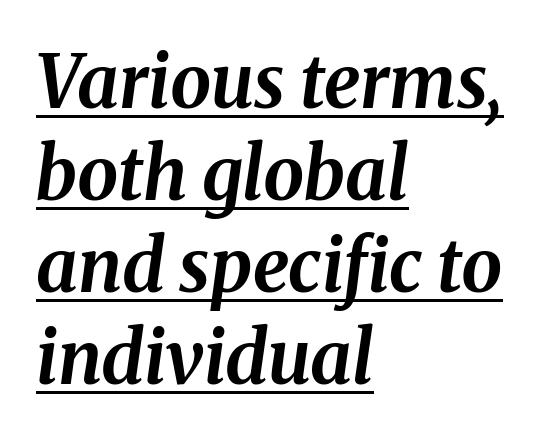
{"italic": "yes", "lean": "right", "slant_degrees": 8, "bold": "yes", "weight": "bold", "width": "normal", "stroke_contrast": "medium", "x_height": "medium", "monospaced": "no", "underline": "yes", "align": "left", "line_spacing": "normal", "line_spacing_ratio": 1.26, "letter_spacing": "normal", "letter_spacing_em": 0.0, "glyph_px": 73}
